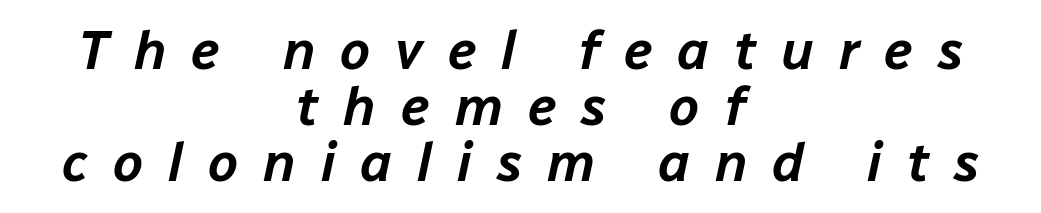
The tracking reads as deliberately expanded to a designer's eye. The lines are packed closely together with very little leading. One-word summary of the alignment: center. Descenders hang freely into open space.
